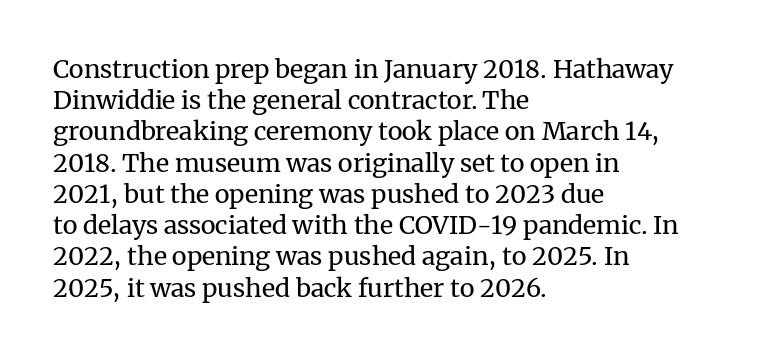
Q: Is the text bold? A: No.
Q: Is the text italic (slanted)? A: No, it is upright.
Q: Is the text underlined? A: No.
Q: How is the paragraph aligned? A: Left-aligned.
Q: Is the spacing between letters normal or unusually wide? A: Normal.
Q: Is the spacing between lines tight, normal or loose? A: Normal.
